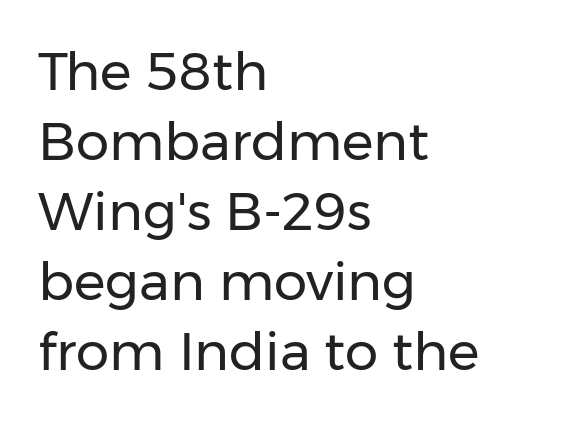
You could not count columns in this text — the font is proportionally spaced. These glyphs show unthickened strokes, regular width or finer. The lines are quadded left. A roman cut, with each character standing at attention. Unmarked baselines from the first word to the last. Caption: standard tracking, unaltered.
